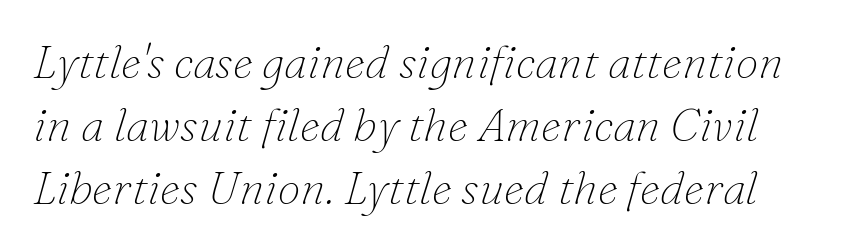
{"serif": "yes", "italic": "yes", "lean": "right", "slant_degrees": 16, "bold": "no", "weight": "thin", "width": "normal", "stroke_contrast": "low", "x_height": "small", "monospaced": "no", "underline": "no", "line_spacing": "normal", "line_spacing_ratio": 1.37, "letter_spacing": "normal", "letter_spacing_em": 0.0, "glyph_px": 46}
